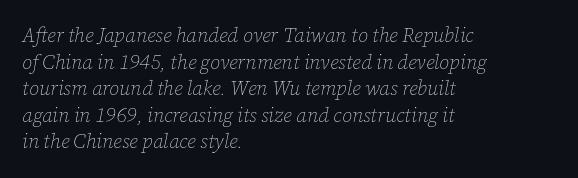
Compared with a centered layout, this one pins lines to the left instead. Check under the words: just untouched page. Leading: standard. Tall strokes in this sample are angled rather than plumb. Stems here are at most as thick as an everyday book face. Between one letter and the next there's only the usual sliver of space.
